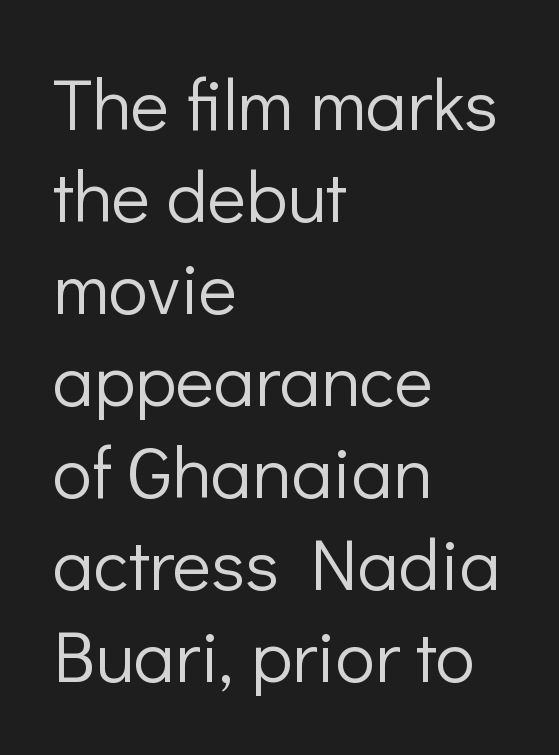
Q: Is the text bold? A: No.
Q: Is the text italic (slanted)? A: No, it is upright.
Q: Is the typeface a serif or a sans-serif typeface? A: Sans-serif.
Q: Is the text underlined? A: No.
Q: How is the paragraph aligned? A: Left-aligned.
Q: Is the spacing between letters normal or unusually wide? A: Normal.
Q: Is the spacing between lines tight, normal or loose? A: Normal.
Q: Width (condensed, normal, or wide)? A: Normal.
Q: Stroke contrast? A: Low.
Q: x-height? A: Medium.
Q: Monospaced? A: No.
